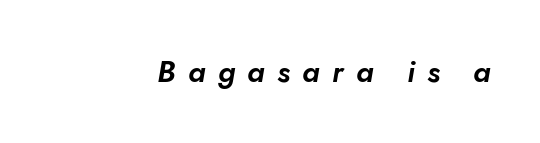
{"serif": "no", "width": "normal", "stroke_contrast": "low", "x_height": "small", "monospaced": "no", "underline": "no", "letter_spacing": "wide", "letter_spacing_em": 0.41, "glyph_px": 30}
